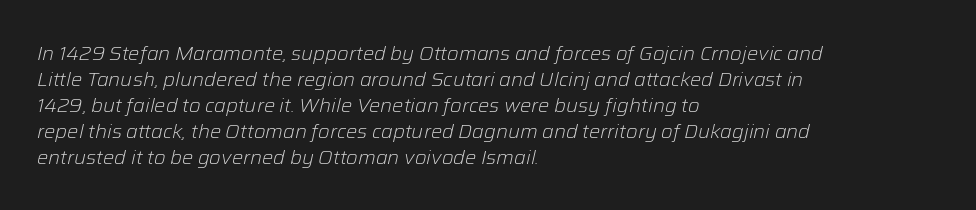
The image shows 20 px text type, italic (leaning right); set left-aligned, normal line spacing (1.3x), normal letter spacing, not underlined.
